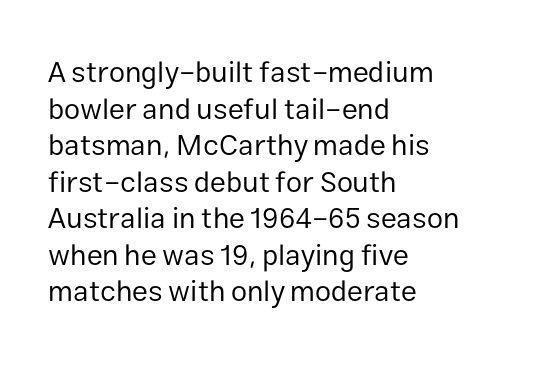
Q: Is the text bold? A: No.
Q: Is the text italic (slanted)? A: No, it is upright.
Q: Is the typeface a serif or a sans-serif typeface? A: Sans-serif.
Q: Is the text underlined? A: No.
Q: How is the paragraph aligned? A: Left-aligned.
Q: Is the spacing between letters normal or unusually wide? A: Normal.
Q: Is the spacing between lines tight, normal or loose? A: Normal.
Q: Width (condensed, normal, or wide)? A: Normal.
Q: Stroke contrast? A: Low.
Q: x-height? A: Medium.
Q: Monospaced? A: No.
